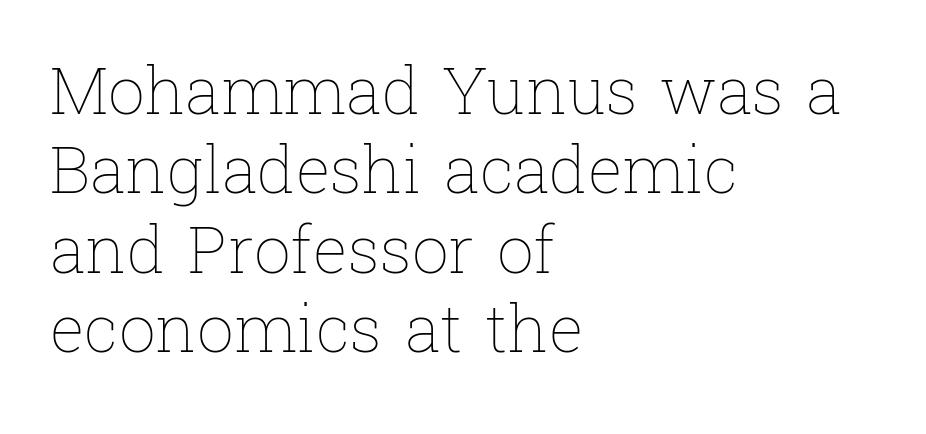
{"italic": "no", "bold": "no", "weight": "thin", "width": "normal", "stroke_contrast": "low", "x_height": "medium", "monospaced": "no", "underline": "no", "align": "left", "line_spacing_ratio": 1.22, "letter_spacing": "normal", "letter_spacing_em": 0.0, "glyph_px": 65}
